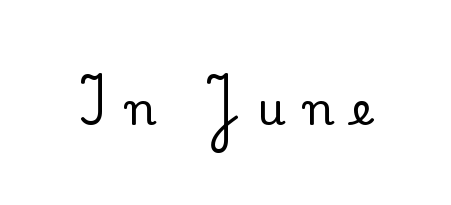
{"serif": "yes", "italic": "no", "width": "normal", "stroke_contrast": "low", "x_height": "small", "monospaced": "no", "underline": "no", "letter_spacing": "wide", "letter_spacing_em": 0.4, "glyph_px": 45}
